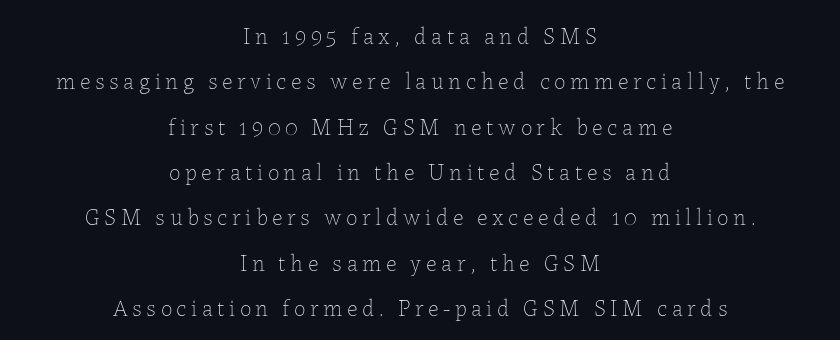
The image shows 23 px text type, upright; set centered, loose line spacing (1.97x), unusually wide letter spacing (+0.2 em), not underlined.
